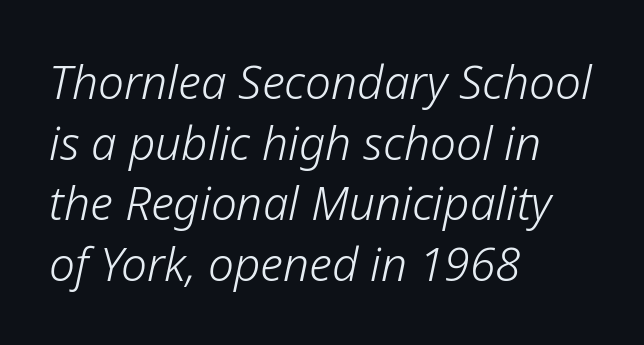
Normally led — the rows are evenly, conventionally spaced. The strokes are not fattened; the text isn't bold. Is the type slanted? Yes — the strokes lean at a clear angle. There is no visible air inserted between adjacent glyphs. Plain, unruled lines of type. The text block is weighted toward the left margin, trailing off unevenly rightward.
